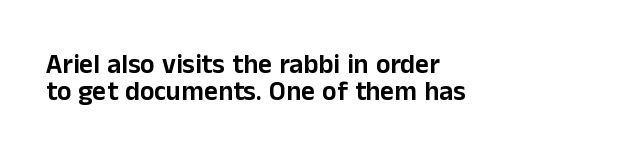
The image shows 27 px text type, upright; set left-aligned, tight line spacing (1.0x), normal letter spacing, not underlined.
